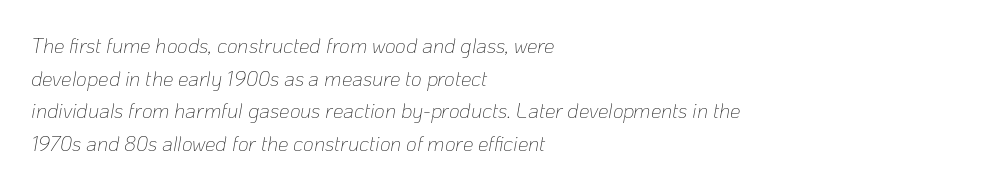
The image shows 21 px text type, italic (leaning right); set left-aligned, normal line spacing (1.55x), normal letter spacing, not underlined.
